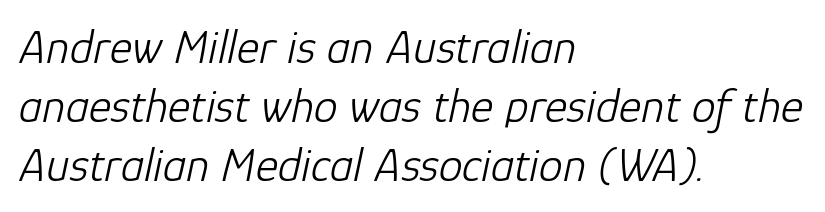
The image shows 48 px light type, italic (leaning right); set left-aligned, line spacing 1.23x, normal letter spacing, not underlined; low stroke contrast and a medium x-height.
